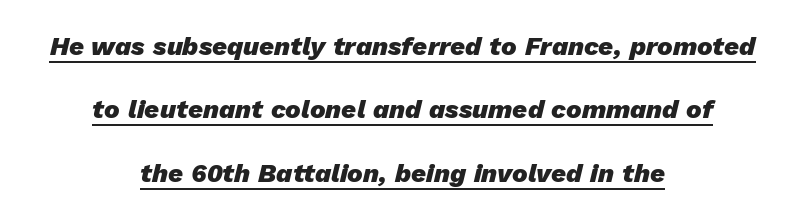
The image shows 26 px bold type, italic (leaning right); set centered, loose line spacing (2.44x), normal letter spacing, underlined.
